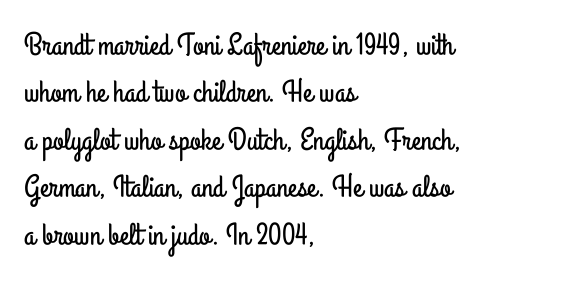
Spacing verdict: proportional, widths tailored to each character. Each letter's strokes conclude bluntly, with no projecting serifs. Posture: upright roman. Quick note: interline space is typical.
